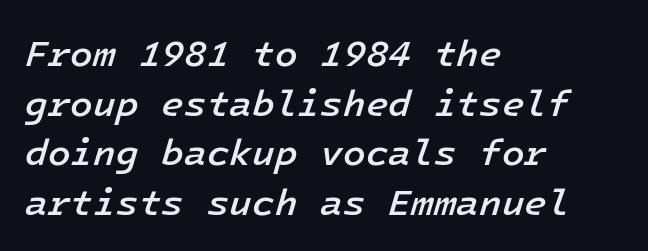
The image shows 37 px semibold type, italic (leaning right); set left-aligned, normal line spacing (1.34x), normal letter spacing, not underlined; low stroke contrast and a medium x-height.
